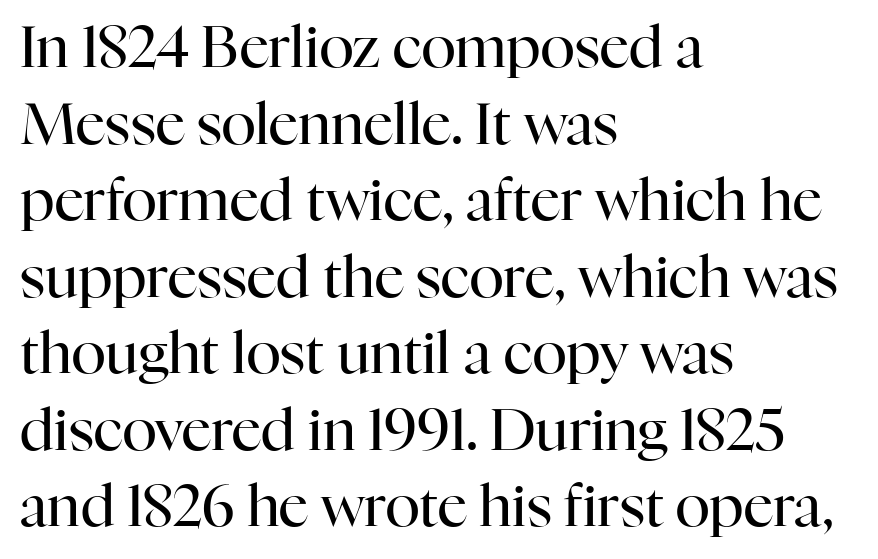
Q: Is the text bold? A: No.
Q: Is the text italic (slanted)? A: No, it is upright.
Q: Is the typeface a serif or a sans-serif typeface? A: Serif.
Q: Is the text underlined? A: No.
Q: How is the paragraph aligned? A: Left-aligned.
Q: Is the spacing between letters normal or unusually wide? A: Normal.
Q: Is the spacing between lines tight, normal or loose? A: Normal.
Q: Width (condensed, normal, or wide)? A: Normal.
Q: Stroke contrast? A: High.
Q: x-height? A: Medium.
Q: Monospaced? A: No.
